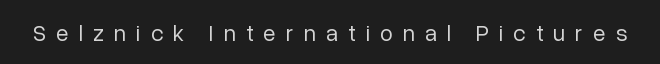
Letters rest on an invisible, unmarked baseline. Quick note: not italic, upright. Loose tracking; the words dissolve into strings of separated letters. Is this a heavy cut? Hardly; it is regular or lighter.
